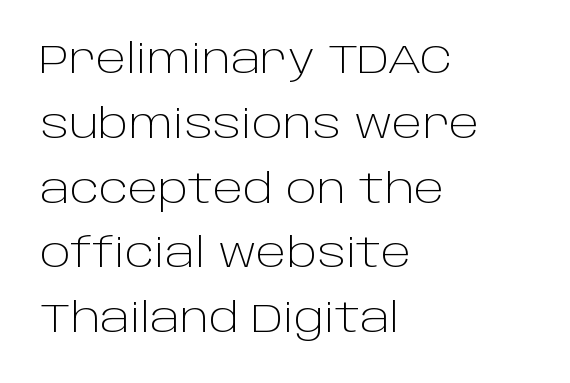
{"serif": "no", "italic": "no", "bold": "no", "weight": "light", "width": "normal", "stroke_contrast": "low", "x_height": "large", "monospaced": "no", "underline": "no", "align": "left", "line_spacing": "normal", "line_spacing_ratio": 1.58, "letter_spacing": "normal", "letter_spacing_em": 0.0, "glyph_px": 41}
